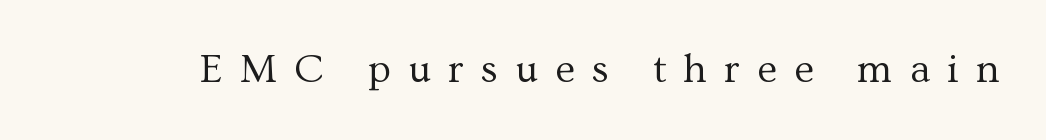
{"serif": "yes", "italic": "no", "bold": "no", "weight": "regular", "width": "normal", "stroke_contrast": "medium", "x_height": "medium", "monospaced": "no", "underline": "no", "letter_spacing": "wide", "letter_spacing_em": 0.43, "glyph_px": 40}
